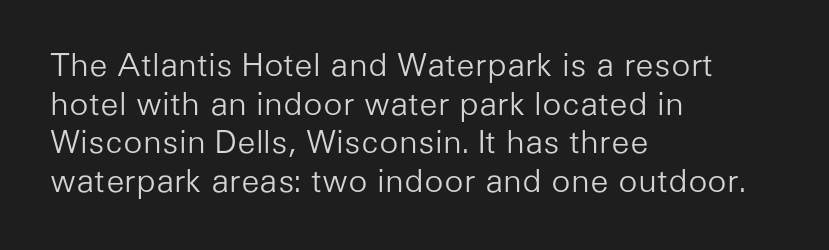
Q: Is the text bold? A: No.
Q: Is the text italic (slanted)? A: No, it is upright.
Q: Is the typeface a serif or a sans-serif typeface? A: Sans-serif.
Q: Is the text underlined? A: No.
Q: How is the paragraph aligned? A: Left-aligned.
Q: Is the spacing between letters normal or unusually wide? A: Normal.
Q: Width (condensed, normal, or wide)? A: Normal.
Q: Stroke contrast? A: Low.
Q: x-height? A: Medium.
Q: Monospaced? A: No.
